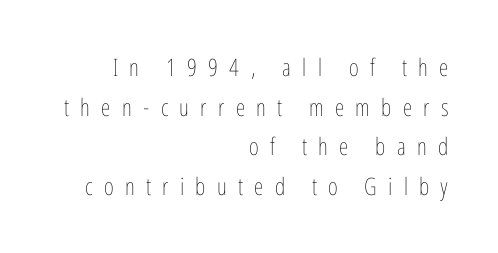
The image shows 24 px text type, upright; set right-aligned, normal line spacing (1.65x), unusually wide letter spacing (+0.47 em), not underlined.
